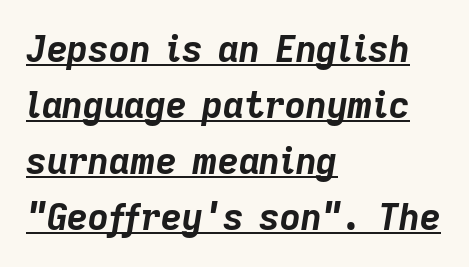
Q: Is the text bold? A: Yes.
Q: Is the text italic (slanted)? A: Yes, it leans right by about 9 degrees.
Q: Is the text underlined? A: Yes.
Q: How is the paragraph aligned? A: Left-aligned.
Q: Is the spacing between letters normal or unusually wide? A: Normal.
Q: Is the spacing between lines tight, normal or loose? A: Normal.
Q: Width (condensed, normal, or wide)? A: Normal.
Q: Stroke contrast? A: Low.
Q: x-height? A: Medium.
Q: Monospaced? A: No.
